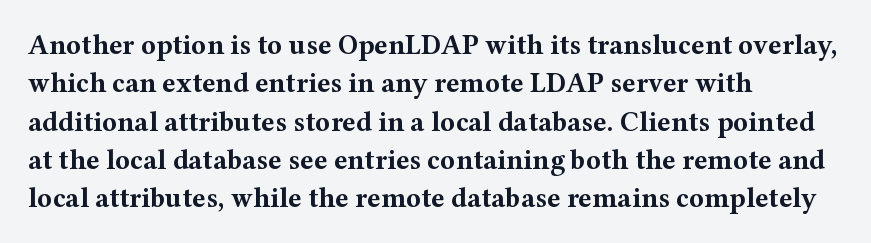
The text block is weighted toward the left margin, trailing off unevenly rightward. Plain, unruled lines of type. In terms of letterspacing, this is plain default setting. Spacing verdict: proportional, widths tailored to each character.
